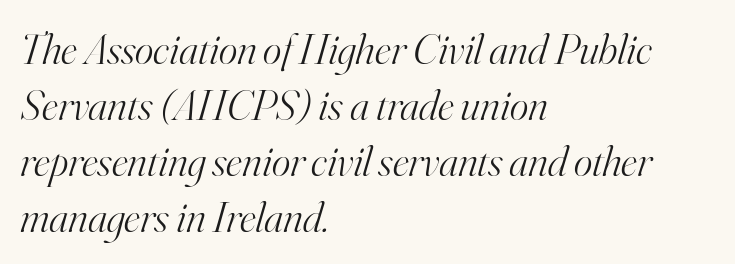
Tracking value appears to be zero — textbook default spacing. Heaviness? Minimal to ordinary, like unemphasized prose. Anything drawn beneath the words? Only blank space. Character widths vary here, with narrow letters taking less room than wide ones. One-word summary of the alignment: left. Every character sits at an angle, as italics do.
